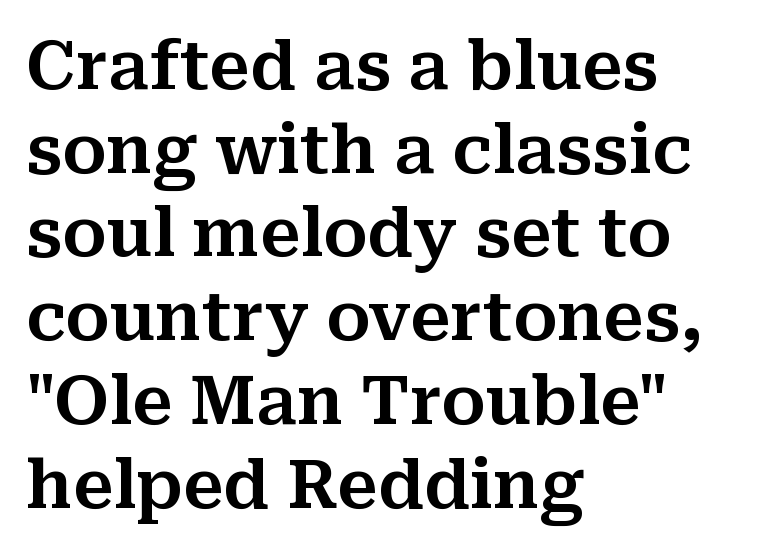
The letters stand upright; this is a roman face. The space beneath each line is pristine and unruled. Does extra space separate the letters? No, they use regular spacing. The typeface chosen for these lines features serifs.
